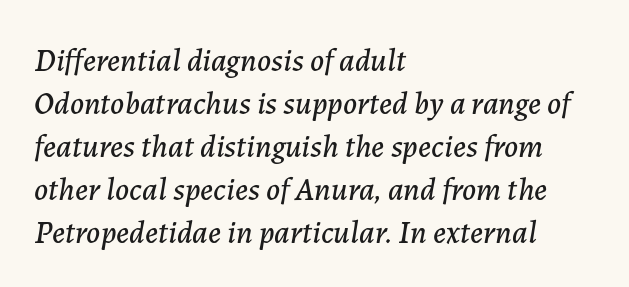
{"italic": "yes", "lean": "right", "slant_degrees": 7, "width": "normal", "stroke_contrast": "low", "x_height": "medium", "monospaced": "no", "underline": "no", "align": "left", "line_spacing": "normal", "line_spacing_ratio": 1.34, "letter_spacing": "normal", "letter_spacing_em": 0.0, "glyph_px": 32}
